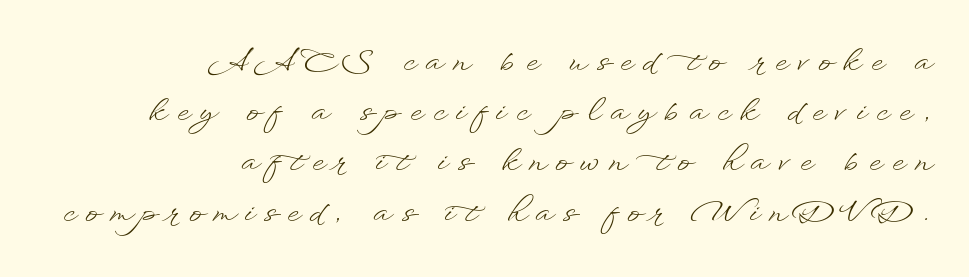
{"bold": "no", "weight": "light", "width": "wide", "stroke_contrast": "low", "x_height": "small", "monospaced": "no", "underline": "no", "align": "right", "line_spacing": "normal", "line_spacing_ratio": 1.62, "letter_spacing": "wide", "letter_spacing_em": 0.32, "glyph_px": 31}
